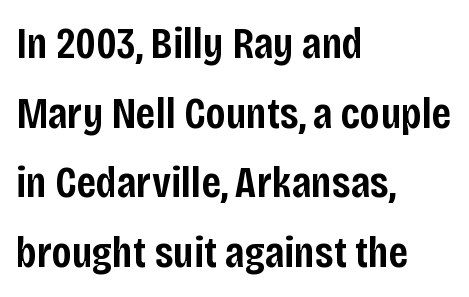
The image shows 45 px semibold, condensed sans-serif type, upright; set left-aligned, normal line spacing (1.55x), normal letter spacing, not underlined; low stroke contrast and a large x-height.
